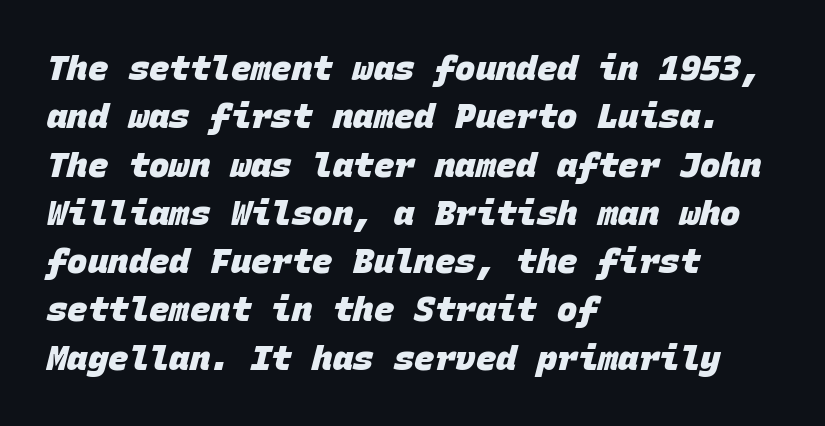
{"serif": "no", "bold": "yes", "weight": "heavy", "width": "normal", "stroke_contrast": "low", "x_height": "large", "monospaced": "yes", "underline": "no", "align": "left", "line_spacing": "normal", "line_spacing_ratio": 1.42, "letter_spacing": "normal", "letter_spacing_em": 0.0, "glyph_px": 34}
